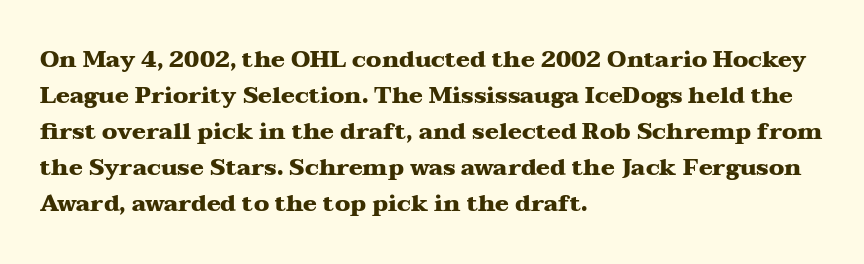
The image shows 23 px bold type, upright; set left-aligned, normal line spacing (1.56x), normal letter spacing, not underlined.
